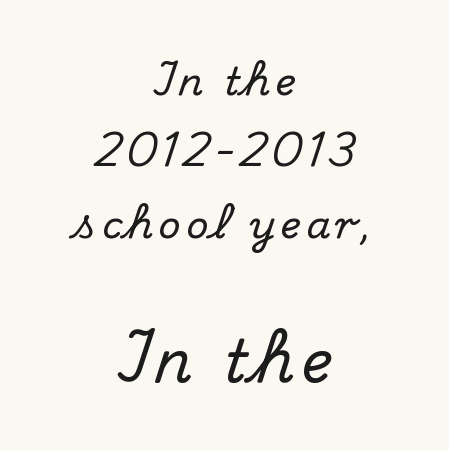
Spacing verdict: proportional, widths tailored to each character. The emphasis by scale lands on block number two, below. A typesetter would label this face a serif. Underlining? Definitely not there.
